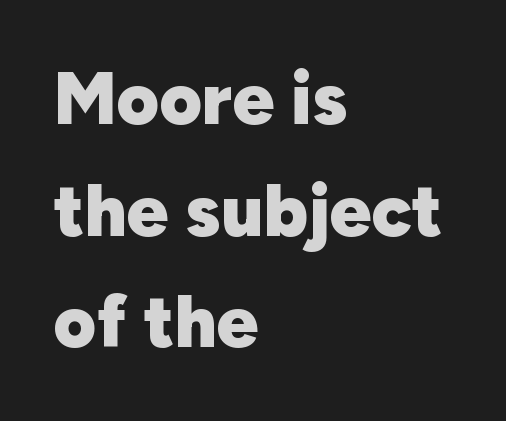
The image shows 73 px heavy sans-serif type, upright; set left-aligned, normal line spacing (1.53x), normal letter spacing, not underlined; low stroke contrast and a medium x-height.
